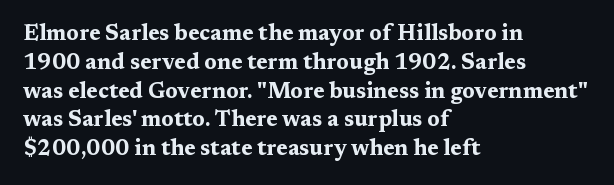
The image shows 22 px bold type, upright; set left-aligned, normal line spacing (1.31x), normal letter spacing, not underlined.
